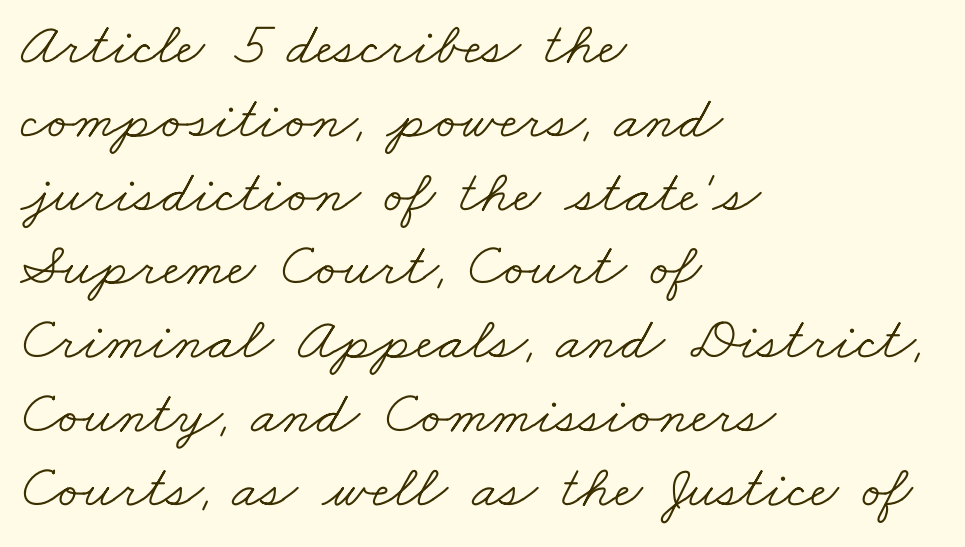
The image shows 61 px light, wide serif type; set left-aligned, line spacing 1.21x, normal letter spacing, not underlined; low stroke contrast and a small x-height.
